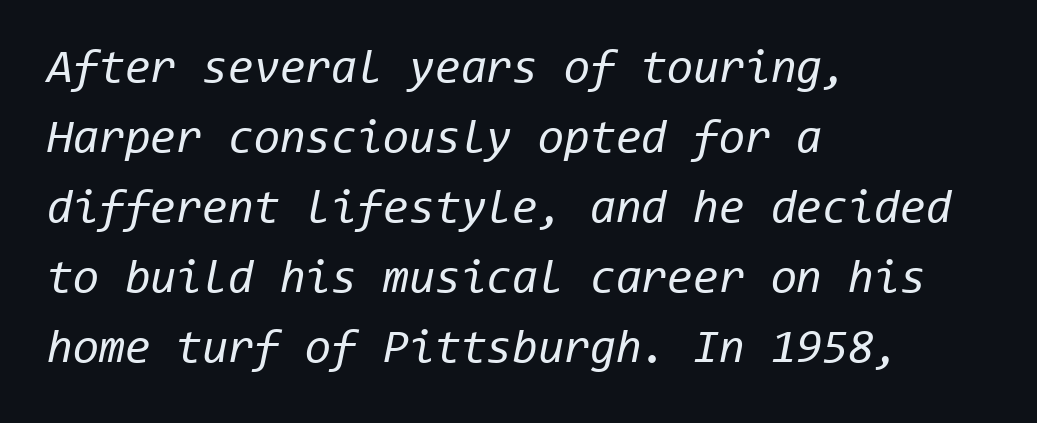
Default kerning and tracking; the words read as compact shapes. Stroke thickness stays within the range of a standard reading face or lighter. Horizontal bands of white between lines are of average thickness. Tall strokes in this sample are angled rather than plumb.
